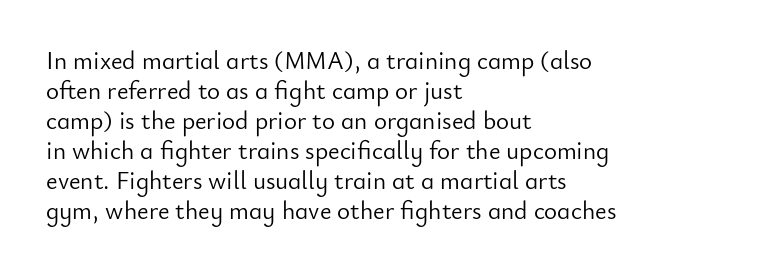
Q: Is the text bold? A: No.
Q: Is the text italic (slanted)? A: No, it is upright.
Q: Is the text underlined? A: No.
Q: How is the paragraph aligned? A: Left-aligned.
Q: Is the spacing between letters normal or unusually wide? A: Normal.
